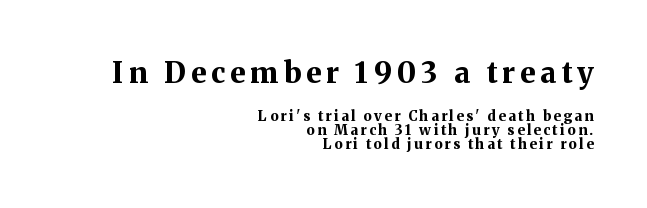
Q: Is the text bold? A: Yes.
Q: Is the text italic (slanted)? A: No, it is upright.
Q: Is the typeface a serif or a sans-serif typeface? A: Serif.
Q: Is the text underlined? A: No.
Q: How is the paragraph aligned? A: Right-aligned.
Q: Is the spacing between lines tight, normal or loose? A: Tight.
Q: Which block of text is set in a larger size, the first (top) or the second (bottom)? A: The first (top) one.
Q: Width (condensed, normal, or wide)? A: Normal.
Q: Stroke contrast? A: Medium.
Q: x-height? A: Medium.
Q: Monospaced? A: No.
